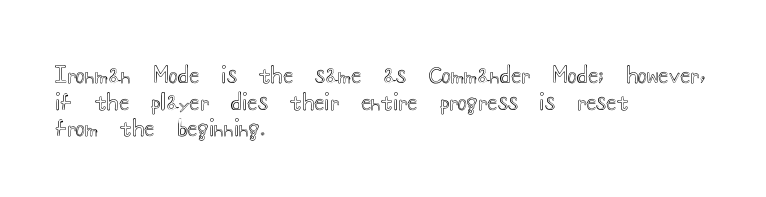
Q: Is the text italic (slanted)? A: No, it is upright.
Q: Is the text underlined? A: No.
Q: How is the paragraph aligned? A: Left-aligned.
Q: Is the spacing between letters normal or unusually wide? A: Normal.
